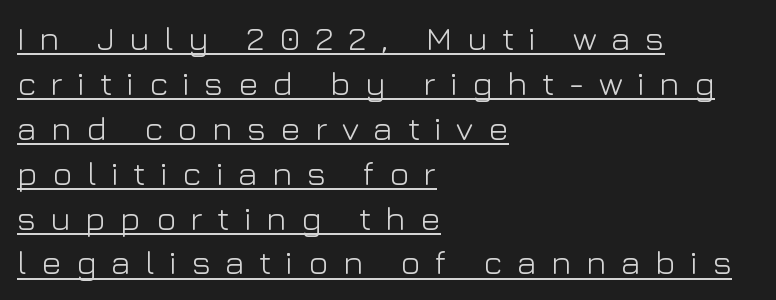
{"serif": "no", "italic": "no", "bold": "no", "weight": "light", "width": "normal", "stroke_contrast": "low", "x_height": "medium", "monospaced": "no", "underline": "yes", "align": "left", "line_spacing": "normal", "line_spacing_ratio": 1.32, "letter_spacing": "wide", "letter_spacing_em": 0.42, "glyph_px": 34}
